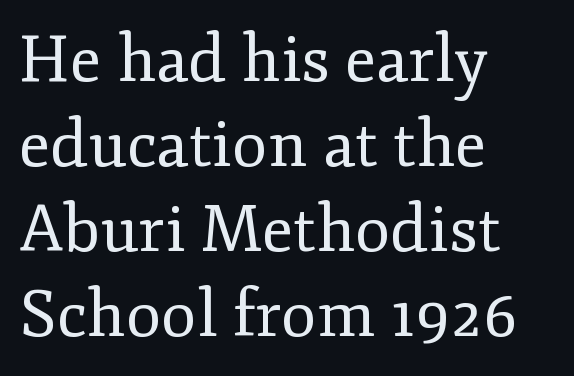
Is the block centered? No — it sits flush against the left margin. This sample keeps an unexceptional amount of space between lines. A typesetter would mark this as roman, not italic. Unmarked baselines from the first word to the last. Nothing heavy about these letters — not bold at all.
